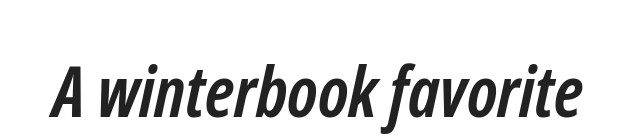
{"serif": "no", "bold": "yes", "weight": "semibold", "width": "condensed", "stroke_contrast": "low", "x_height": "medium", "monospaced": "no", "underline": "no", "letter_spacing": "normal", "letter_spacing_em": 0.0, "glyph_px": 71}
